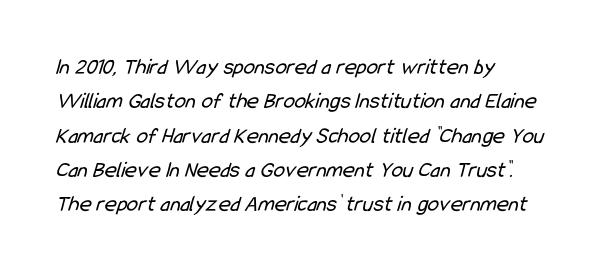
These lines sit exactly where default settings would place them. Layout note: lines flush left. The horizontal fit of the characters is conventional and even. The zone under the glyphs is completely vacant.
